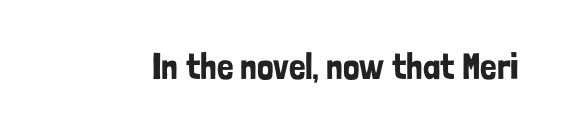
Q: Is the text italic (slanted)? A: No, it is upright.
Q: Is the typeface a serif or a sans-serif typeface? A: Sans-serif.
Q: Is the text underlined? A: No.
Q: Is the spacing between letters normal or unusually wide? A: Normal.
Q: Width (condensed, normal, or wide)? A: Condensed.
Q: Stroke contrast? A: Low.
Q: x-height? A: Medium.
Q: Monospaced? A: No.
